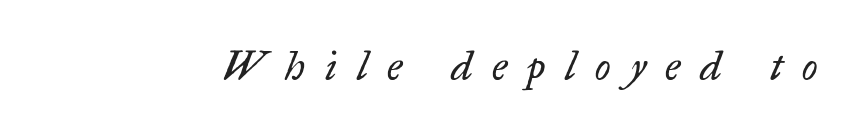
The image shows 41 px regular-weight serif type, italic (leaning right); set unusually wide letter spacing (+0.48 em), not underlined; low stroke contrast and a small x-height.
